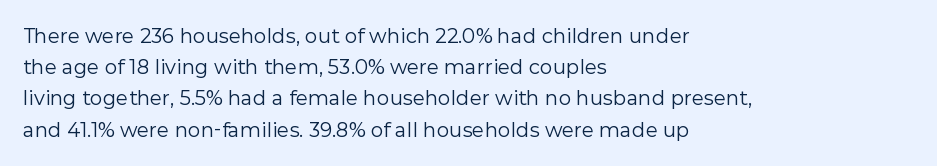
Q: Is the text bold? A: No.
Q: Is the text italic (slanted)? A: No, it is upright.
Q: Is the text underlined? A: No.
Q: How is the paragraph aligned? A: Left-aligned.
Q: Is the spacing between letters normal or unusually wide? A: Normal.
Q: Is the spacing between lines tight, normal or loose? A: Normal.
